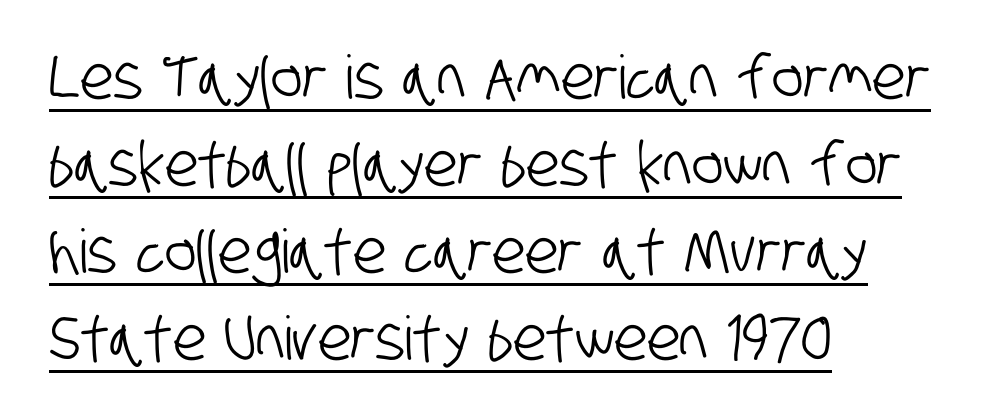
{"serif": "no", "width": "condensed", "stroke_contrast": "low", "x_height": "large", "monospaced": "no", "underline": "yes", "align": "left", "line_spacing": "normal", "line_spacing_ratio": 1.45, "letter_spacing": "normal", "letter_spacing_em": 0.0, "glyph_px": 60}
